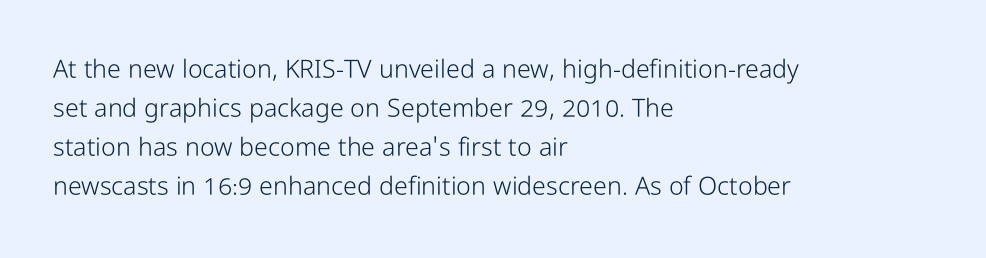
The space between consecutive lines is moderate. In terms of letterspacing, this is plain default setting. This rendering features lettering with no underline. Is the stroke heavy? The answer is a plain regular-or-lighter.
